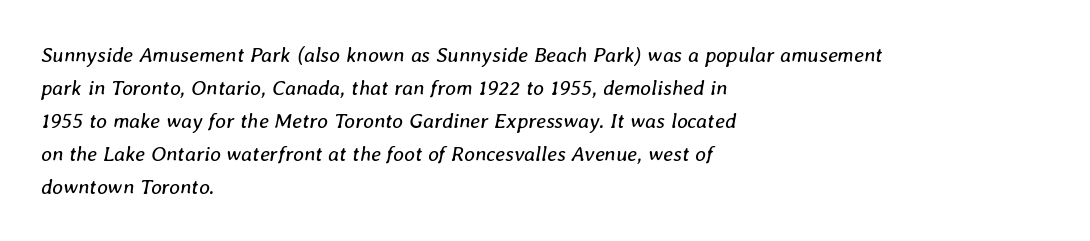
The image shows 21 px text type, italic (leaning right); set left-aligned, normal line spacing (1.57x), normal letter spacing, not underlined.
